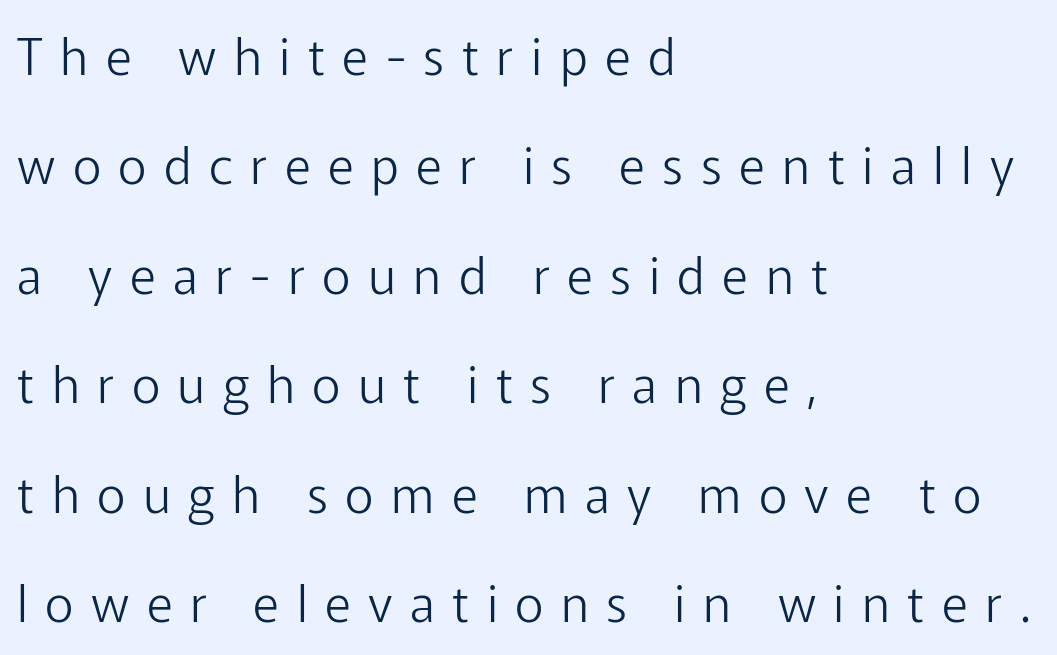
{"serif": "no", "italic": "no", "bold": "no", "weight": "light", "width": "normal", "stroke_contrast": "low", "x_height": "medium", "monospaced": "no", "underline": "no", "align": "left", "line_spacing": "loose", "line_spacing_ratio": 2.19, "letter_spacing": "wide", "letter_spacing_em": 0.35, "glyph_px": 50}
